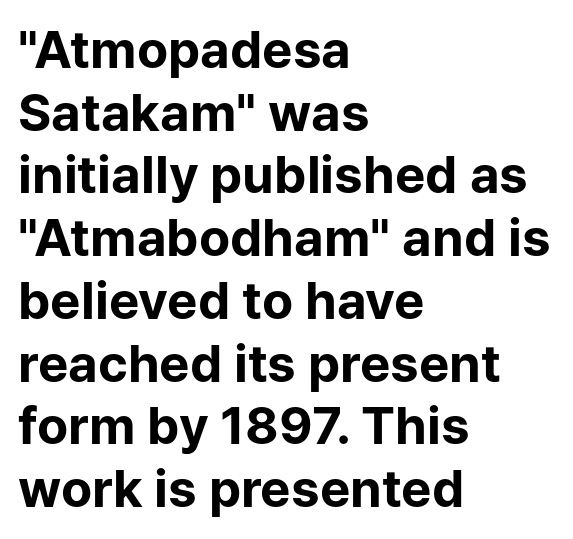
Summary of weight: heavy, a full bold. Check where the strokes stop: nothing finishes them off — pure sans. Letter spacing: default. Each line starts at the same left margin while the right side varies. Nope, not italic — everything's standing straight. These lines are rendered in a variable-pitch font.
